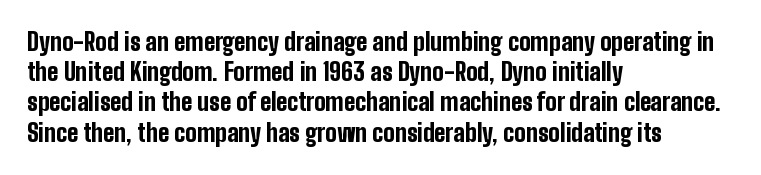
{"italic": "no", "bold": "yes", "underline": "no", "align": "left", "line_spacing": "normal", "line_spacing_ratio": 1.26, "letter_spacing": "normal", "letter_spacing_em": 0.0, "glyph_px": 24}
